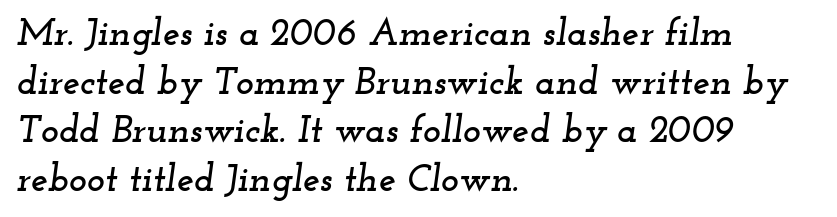
{"serif": "yes", "italic": "yes", "lean": "right", "slant_degrees": 12, "width": "wide", "stroke_contrast": "low", "x_height": "small", "monospaced": "no", "underline": "no", "align": "left", "line_spacing": "normal", "line_spacing_ratio": 1.28, "letter_spacing": "normal", "letter_spacing_em": 0.0, "glyph_px": 38}
